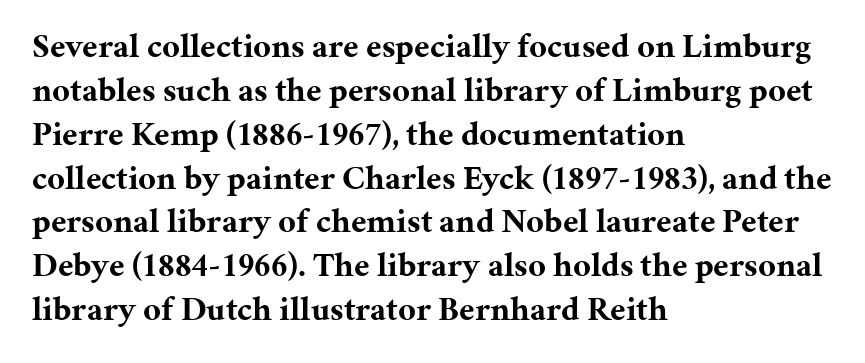
Glyph-to-glyph distance matches everyday printed text. The text was rendered using a seriffed face with decorative stroke endings. Regular leading. The passage shown is typed in a proportional face where columns would drift. Rendered with straight, roman letterforms. Caption: multi-line text, flush left, ragged right.
